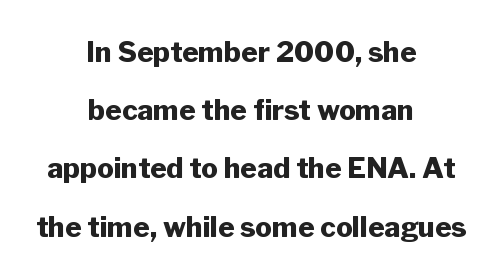
{"serif": "no", "italic": "no", "bold": "yes", "weight": "heavy", "width": "normal", "stroke_contrast": "low", "x_height": "medium", "monospaced": "no", "underline": "no", "align": "center", "line_spacing": "loose", "line_spacing_ratio": 2.08, "letter_spacing": "normal", "letter_spacing_em": 0.0, "glyph_px": 28}
